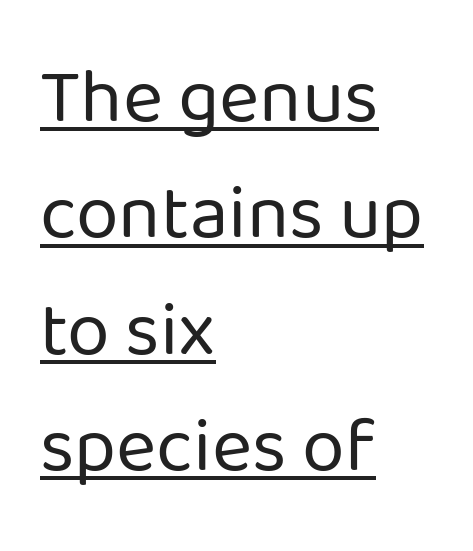
Ascenders rise straight up at ninety degrees. This reads as an unemphasized weight, regular at the heaviest. The rendering uses a moderate line-height, typical for paragraphs. Honestly, the letter spacing is just normal — you wouldn't notice it.
